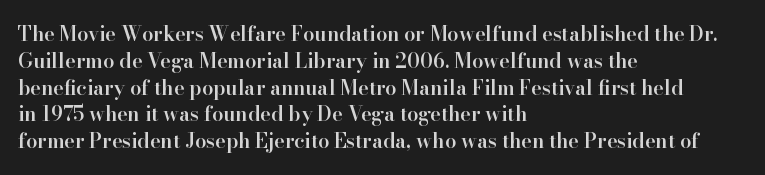
The image shows 20 px text type, upright; set left-aligned, normal line spacing (1.34x), normal letter spacing, not underlined.
